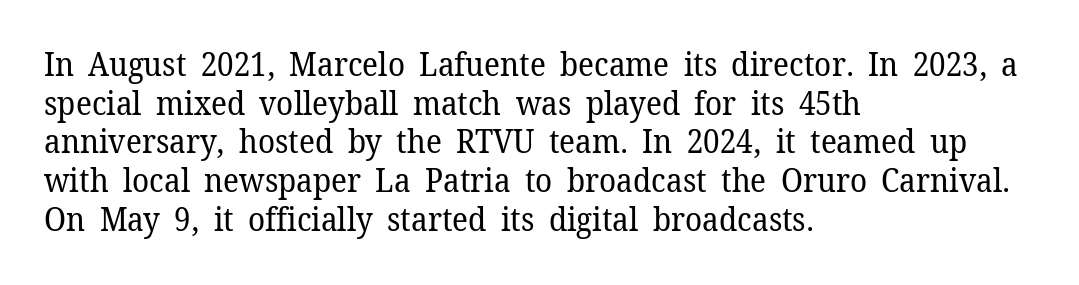
Q: Is the text bold? A: No.
Q: Is the text italic (slanted)? A: No, it is upright.
Q: Is the typeface a serif or a sans-serif typeface? A: Serif.
Q: Is the text underlined? A: No.
Q: How is the paragraph aligned? A: Left-aligned.
Q: Is the spacing between letters normal or unusually wide? A: Normal.
Q: Width (condensed, normal, or wide)? A: Normal.
Q: Stroke contrast? A: Low.
Q: x-height? A: Medium.
Q: Monospaced? A: No.
